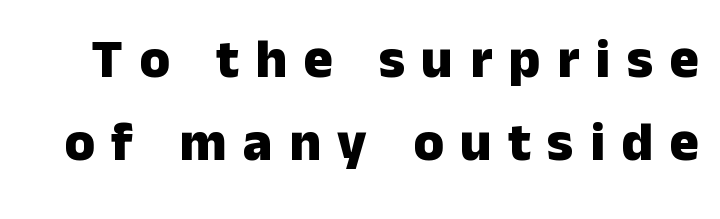
{"serif": "no", "italic": "no", "bold": "yes", "weight": "heavy", "width": "normal", "stroke_contrast": "low", "x_height": "medium", "monospaced": "no", "underline": "no", "line_spacing": "normal", "line_spacing_ratio": 1.51, "letter_spacing": "wide", "letter_spacing_em": 0.3, "glyph_px": 55}
